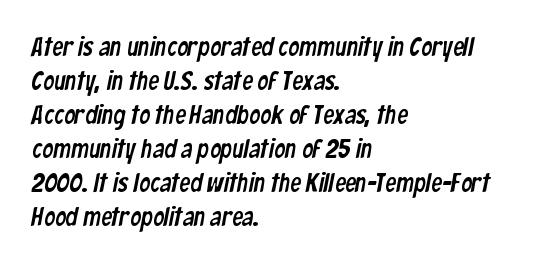
The image shows 27 px text type; set left-aligned, normal line spacing (1.26x), normal letter spacing, not underlined.
